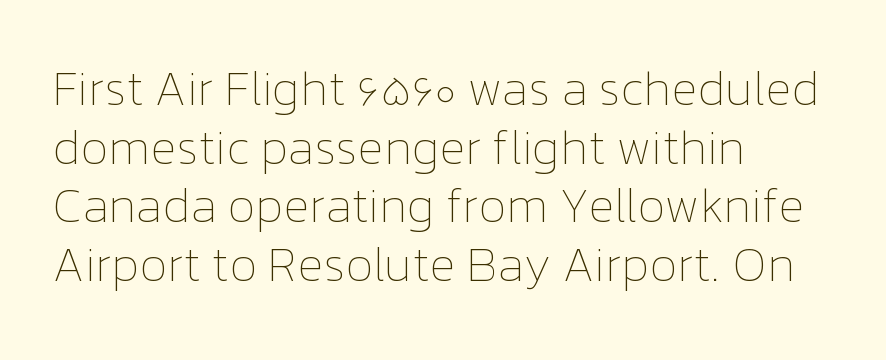
The image shows 48 px thin type, upright; set left-aligned, line spacing 1.22x, normal letter spacing, not underlined; low stroke contrast and a medium x-height.
